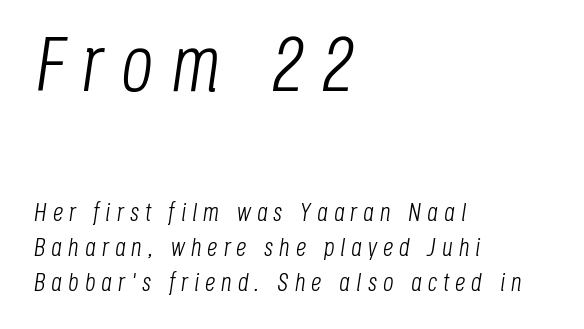
{"italic": "yes", "lean": "right", "slant_degrees": 8, "bold": "no", "weight": "light", "width": "condensed", "stroke_contrast": "low", "x_height": "large", "monospaced": "no", "underline": "no", "align": "left", "line_spacing": "normal", "line_spacing_ratio": 1.34, "letter_spacing": "wide", "letter_spacing_em": 0.23, "larger_block": "first", "size_ratio": 3.04, "glyph_px": 79}
